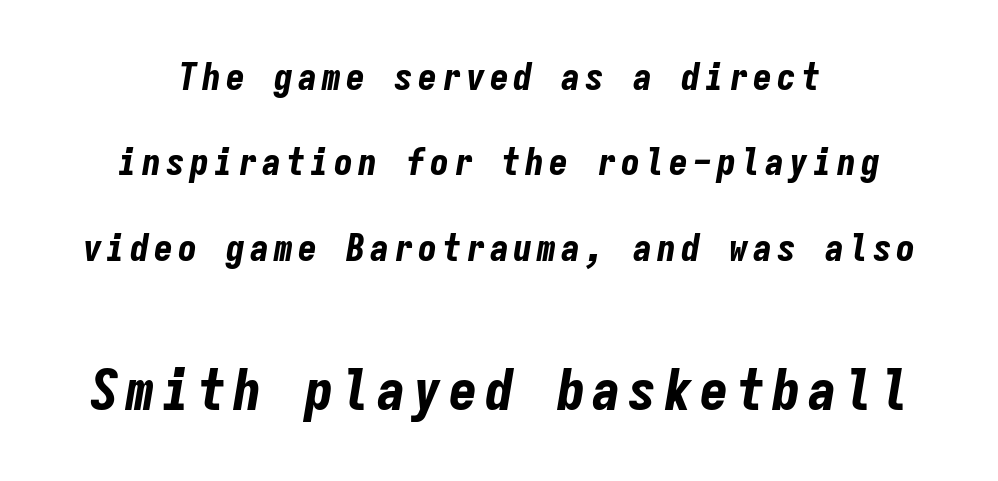
Summary of weight: heavy, a full bold. Notice the wide empty band between every row — that's loose leading. There's an unmistakable incline to the writing here. The passage shown is typed in a monospace face where columns stay perfectly aligned.
